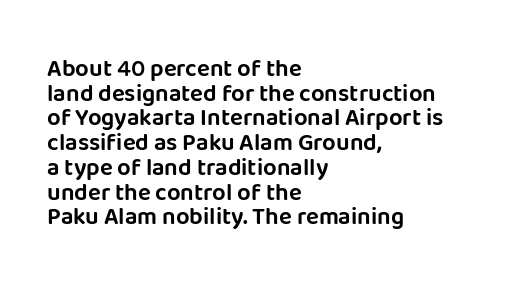
Teacher's note: observe the even left margin — that is flush-left alignment. Tall strokes in this sample are plumb rather than angled. The line texture is even and compact thanks to regular tracking. Whoever set this chose condensed vertical rhythm over breathing room. Nobody drew a line under any word here.
